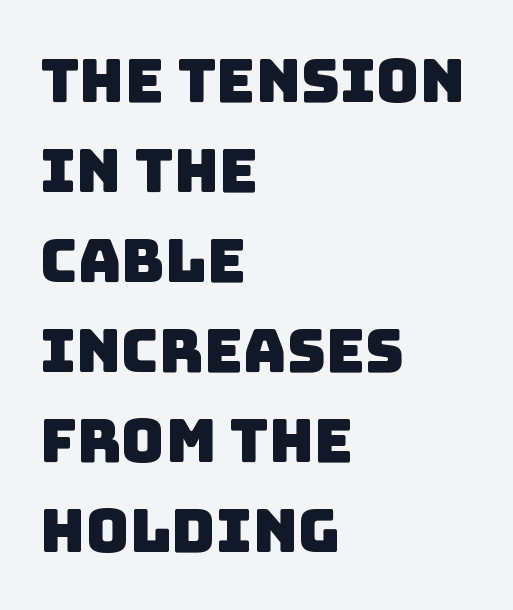
Q: Is the typeface a serif or a sans-serif typeface? A: Sans-serif.
Q: Is the text underlined? A: No.
Q: How is the paragraph aligned? A: Left-aligned.
Q: Is the spacing between letters normal or unusually wide? A: Normal.
Q: Is the spacing between lines tight, normal or loose? A: Normal.
Q: Width (condensed, normal, or wide)? A: Normal.
Q: Stroke contrast? A: Low.
Q: x-height? A: Large.
Q: Monospaced? A: No.
